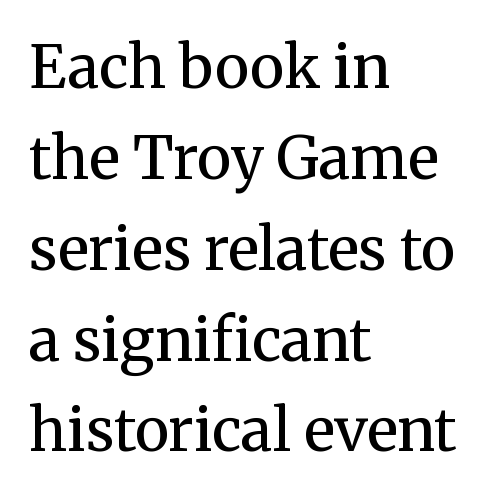
Q: Is the text bold? A: No.
Q: Is the text italic (slanted)? A: No, it is upright.
Q: Is the typeface a serif or a sans-serif typeface? A: Serif.
Q: Is the text underlined? A: No.
Q: How is the paragraph aligned? A: Left-aligned.
Q: Is the spacing between letters normal or unusually wide? A: Normal.
Q: Is the spacing between lines tight, normal or loose? A: Normal.
Q: Width (condensed, normal, or wide)? A: Normal.
Q: Stroke contrast? A: Medium.
Q: x-height? A: Medium.
Q: Monospaced? A: No.
